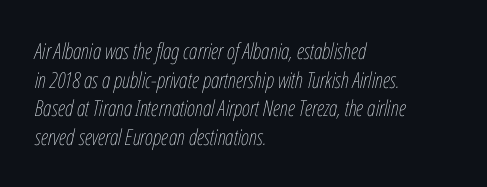
{"italic": "yes", "lean": "right", "slant_degrees": 12, "bold": "no", "underline": "no", "align": "left", "line_spacing": "normal", "line_spacing_ratio": 1.3, "letter_spacing": "normal", "letter_spacing_em": 0.0, "glyph_px": 22}
